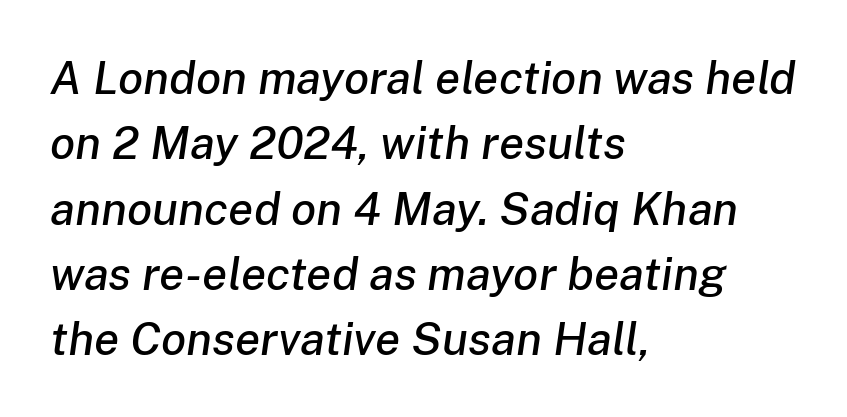
The image shows 46 px text type, italic (leaning right); set left-aligned, normal line spacing (1.42x), normal letter spacing, not underlined; low stroke contrast and a medium x-height.
